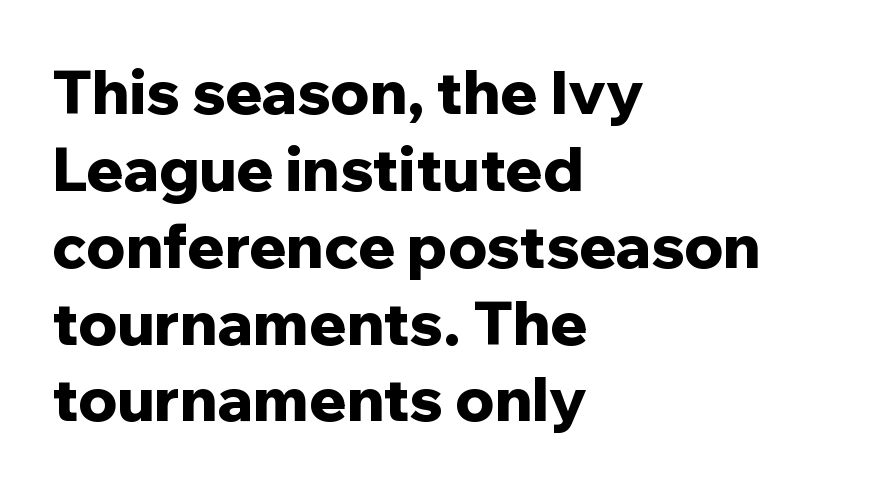
A full-strength bold gives these letters their thick strokes. The letters advance in unequal steps, a hallmark of proportional type. A classic flush-left, rag-right setting is used for this passage. Nothing sits at the stroke ends, so this counts as sans-serif.
